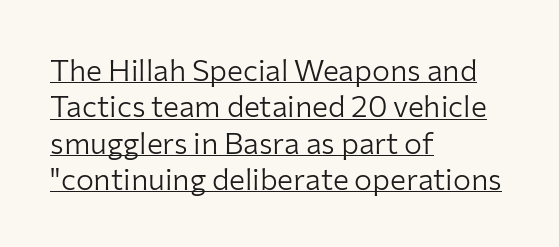
Q: Is the text bold? A: No.
Q: Is the text italic (slanted)? A: No, it is upright.
Q: Is the typeface a serif or a sans-serif typeface? A: Sans-serif.
Q: Is the text underlined? A: Yes.
Q: How is the paragraph aligned? A: Left-aligned.
Q: Is the spacing between letters normal or unusually wide? A: Normal.
Q: Width (condensed, normal, or wide)? A: Normal.
Q: Stroke contrast? A: Low.
Q: x-height? A: Medium.
Q: Monospaced? A: No.
